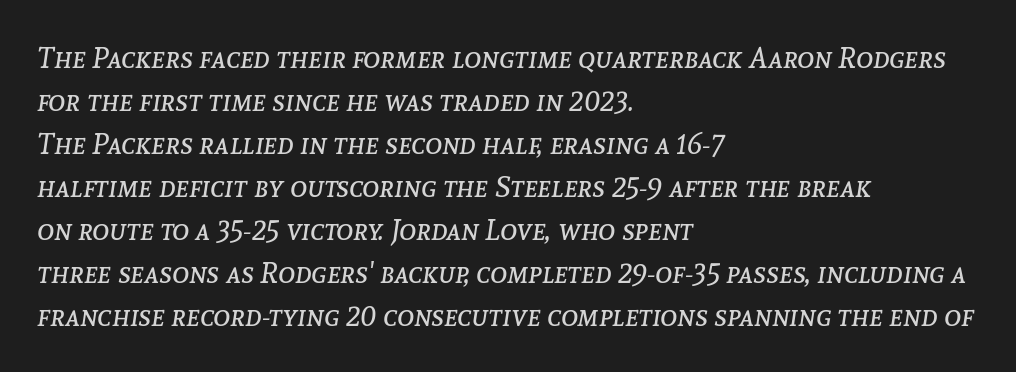
Each line starts at the same left margin while the right side varies. The text carries the slant typical of an italic or oblique font. Regular leading. Note the varied advance widths — an 'i' is clearly narrower than an 'm'. Underline: absent.
